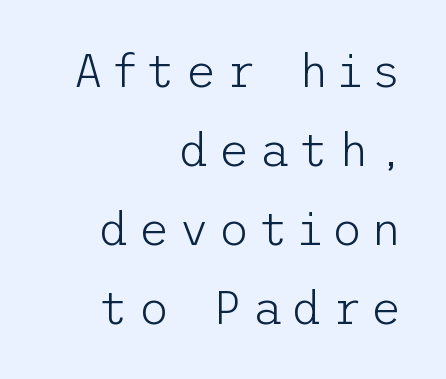
The image shows 47 px light sans-serif type, upright; set right-aligned, normal line spacing (1.68x), unusually wide letter spacing (+0.2 em), not underlined; low stroke contrast and a medium x-height.
